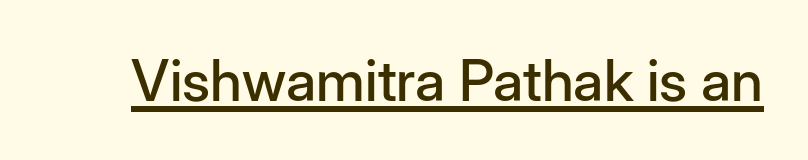
Q: Is the text italic (slanted)? A: No, it is upright.
Q: Is the typeface a serif or a sans-serif typeface? A: Sans-serif.
Q: Is the text underlined? A: Yes.
Q: Is the spacing between letters normal or unusually wide? A: Normal.
Q: Width (condensed, normal, or wide)? A: Normal.
Q: Stroke contrast? A: Low.
Q: x-height? A: Medium.
Q: Monospaced? A: No.
